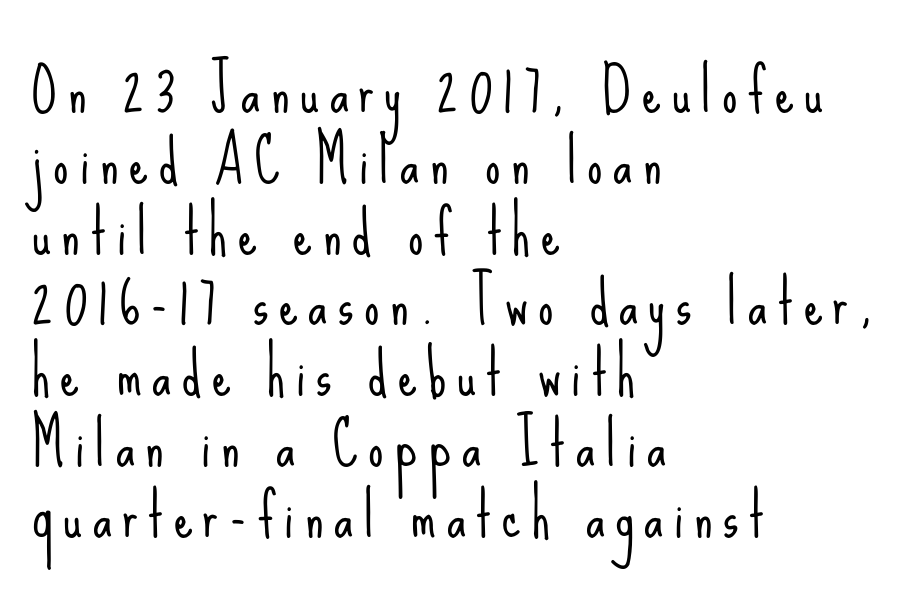
Q: Is the text bold? A: No.
Q: Is the text italic (slanted)? A: No, it is upright.
Q: Is the typeface a serif or a sans-serif typeface? A: Sans-serif.
Q: Is the text underlined? A: No.
Q: How is the paragraph aligned? A: Left-aligned.
Q: Width (condensed, normal, or wide)? A: Condensed.
Q: Stroke contrast? A: Low.
Q: x-height? A: Small.
Q: Monospaced? A: No.
